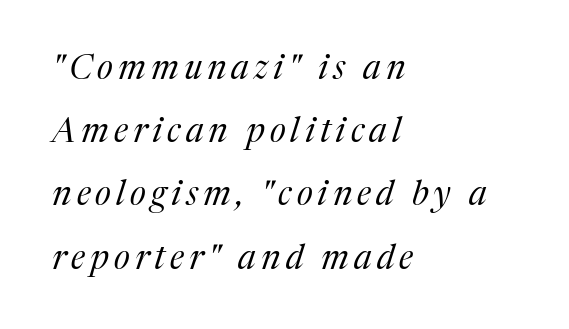
Q: Is the text bold? A: No.
Q: Is the text italic (slanted)? A: Yes, it leans right by about 17 degrees.
Q: Is the typeface a serif or a sans-serif typeface? A: Serif.
Q: Is the text underlined? A: No.
Q: How is the paragraph aligned? A: Left-aligned.
Q: Width (condensed, normal, or wide)? A: Normal.
Q: Stroke contrast? A: Medium.
Q: x-height? A: Medium.
Q: Monospaced? A: No.
